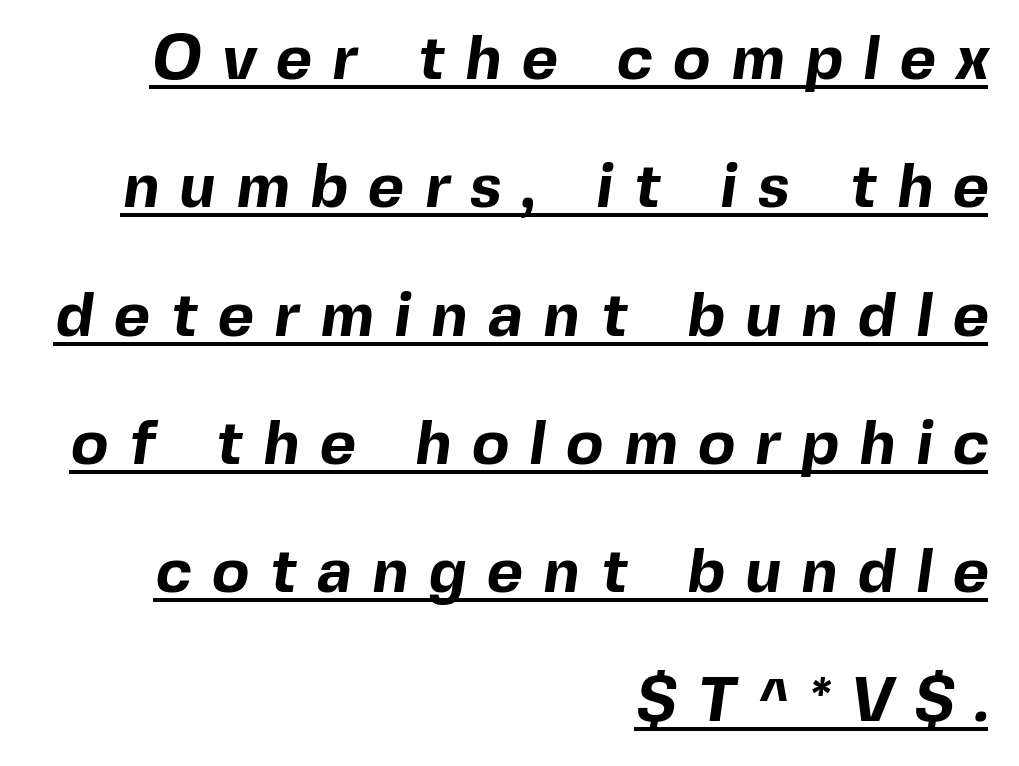
Q: Is the text bold? A: Yes.
Q: Is the typeface a serif or a sans-serif typeface? A: Sans-serif.
Q: Is the text underlined? A: Yes.
Q: How is the paragraph aligned? A: Right-aligned.
Q: Is the spacing between letters normal or unusually wide? A: Unusually wide.
Q: Is the spacing between lines tight, normal or loose? A: Loose.
Q: Width (condensed, normal, or wide)? A: Normal.
Q: x-height? A: Medium.
Q: Monospaced? A: No.
